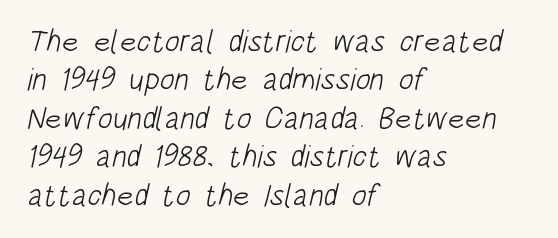
A clean baseline with only descenders dipping below it. Nope, no serifs anywhere on these letters. Here the glyphs are tracked normally, forming tight word shapes. No chunkiness to these letters — they're not bold.
